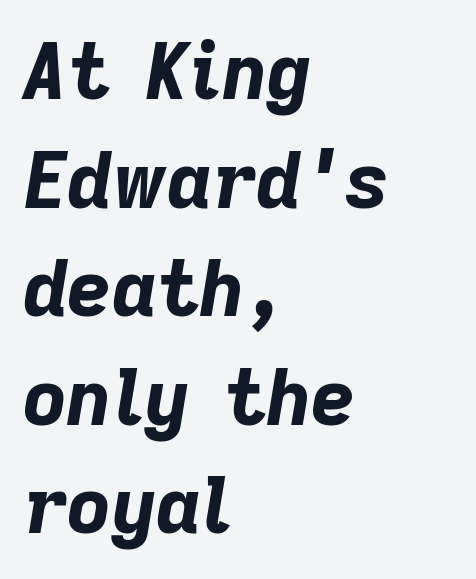
Q: Is the text bold? A: Yes.
Q: Is the text italic (slanted)? A: Yes, it leans right by about 9 degrees.
Q: Is the text underlined? A: No.
Q: How is the paragraph aligned? A: Left-aligned.
Q: Is the spacing between letters normal or unusually wide? A: Normal.
Q: Is the spacing between lines tight, normal or loose? A: Normal.
Q: Width (condensed, normal, or wide)? A: Normal.
Q: Stroke contrast? A: Low.
Q: x-height? A: Medium.
Q: Monospaced? A: No.
